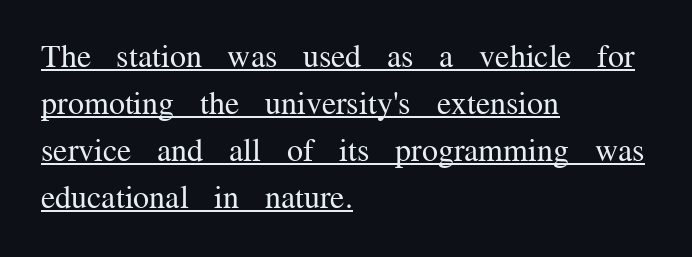
Q: Is the text bold? A: No.
Q: Is the text italic (slanted)? A: No, it is upright.
Q: Is the typeface a serif or a sans-serif typeface? A: Serif.
Q: Is the text underlined? A: Yes.
Q: How is the paragraph aligned? A: Left-aligned.
Q: Is the spacing between letters normal or unusually wide? A: Normal.
Q: Is the spacing between lines tight, normal or loose? A: Normal.
Q: Width (condensed, normal, or wide)? A: Normal.
Q: Stroke contrast? A: Medium.
Q: x-height? A: Medium.
Q: Monospaced? A: No.
